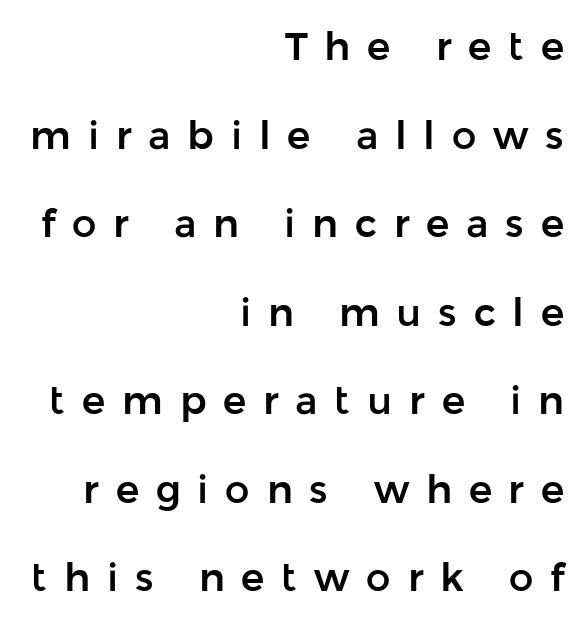
Q: Is the text italic (slanted)? A: No, it is upright.
Q: Is the typeface a serif or a sans-serif typeface? A: Sans-serif.
Q: Is the text underlined? A: No.
Q: How is the paragraph aligned? A: Right-aligned.
Q: Is the spacing between letters normal or unusually wide? A: Unusually wide.
Q: Is the spacing between lines tight, normal or loose? A: Loose.
Q: Width (condensed, normal, or wide)? A: Normal.
Q: Stroke contrast? A: Low.
Q: x-height? A: Medium.
Q: Monospaced? A: No.
